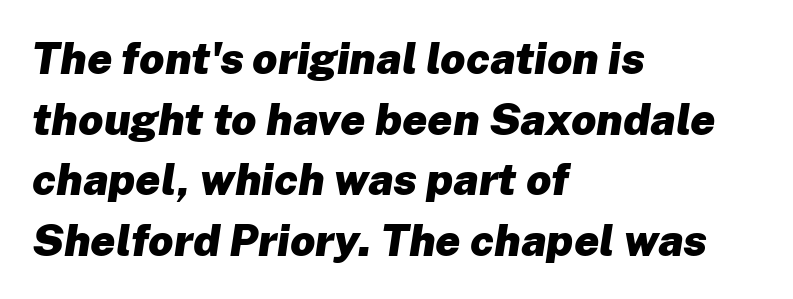
Q: Is the text bold? A: Yes.
Q: Is the text italic (slanted)? A: Yes, it leans right by about 8 degrees.
Q: Is the text underlined? A: No.
Q: How is the paragraph aligned? A: Left-aligned.
Q: Is the spacing between letters normal or unusually wide? A: Normal.
Q: Is the spacing between lines tight, normal or loose? A: Normal.
Q: Width (condensed, normal, or wide)? A: Normal.
Q: Stroke contrast? A: Low.
Q: x-height? A: Medium.
Q: Monospaced? A: No.
